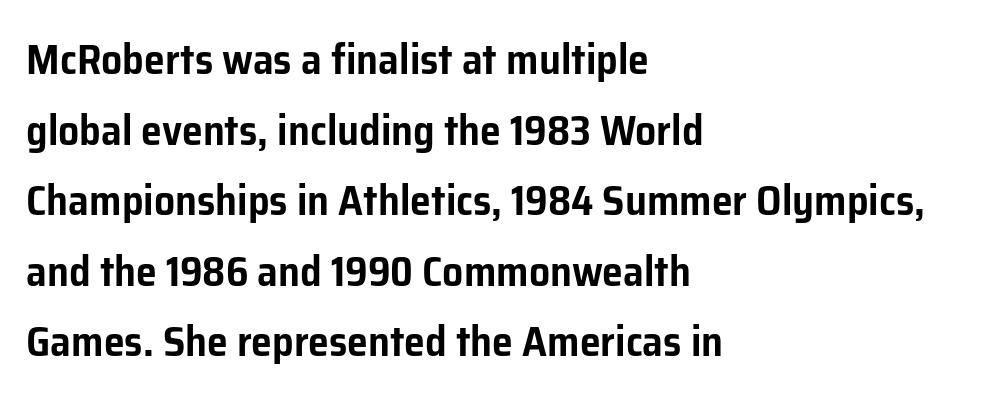
{"serif": "no", "italic": "no", "width": "normal", "stroke_contrast": "low", "x_height": "medium", "monospaced": "no", "underline": "no", "align": "left", "line_spacing": "normal", "line_spacing_ratio": 1.68, "letter_spacing": "normal", "letter_spacing_em": 0.0, "glyph_px": 42}
